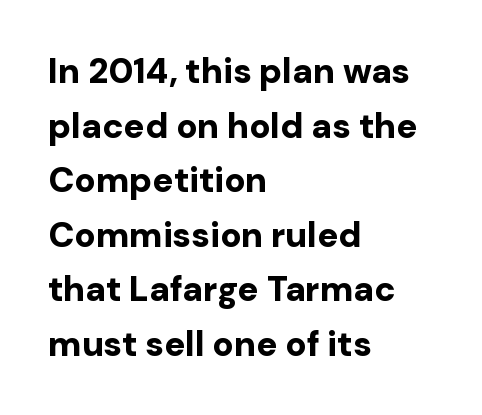
The image shows 35 px bold sans-serif type, upright; set left-aligned, normal line spacing (1.56x), normal letter spacing, not underlined; low stroke contrast and a medium x-height.
